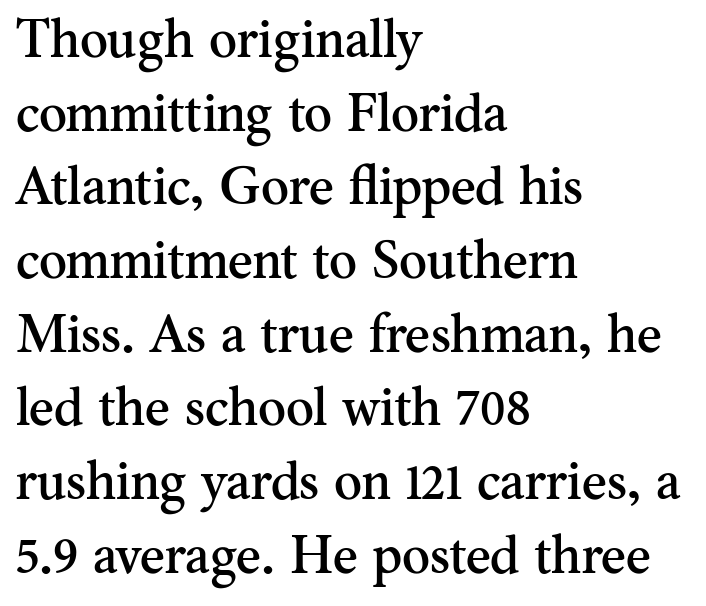
{"serif": "yes", "italic": "no", "width": "normal", "stroke_contrast": "medium", "x_height": "small", "monospaced": "no", "underline": "no", "align": "left", "line_spacing": "normal", "line_spacing_ratio": 1.39, "letter_spacing": "normal", "letter_spacing_em": 0.0, "glyph_px": 53}
